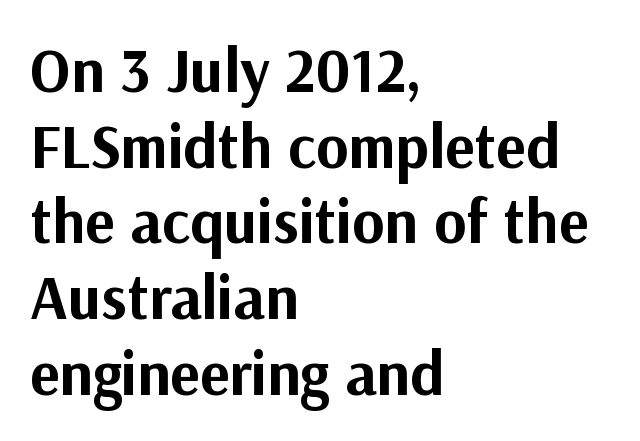
Rule under the text: the space is simply empty. Stroke thickness is high; the sample reads as a true bold. Think of a printed novel: that variable character pitch is what you see here. The paragraph shown leans on its left margin. What kind of face is this? One without serifs — a sans. Between one letter and the next there's only the usual sliver of space.
